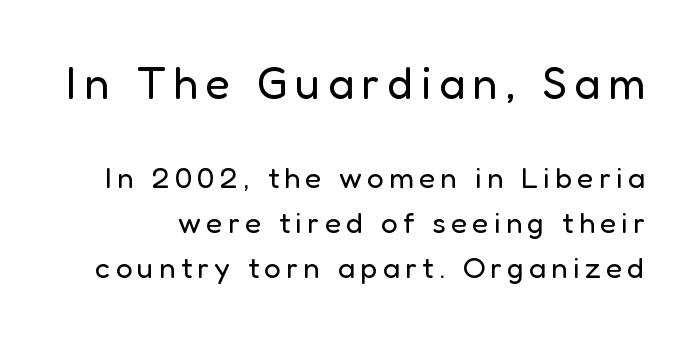
The image shows 45 px regular-weight sans-serif type, upright; set normal line spacing (1.5x), not underlined; the first (top) block is 1.5x larger; low stroke contrast and a medium x-height.
